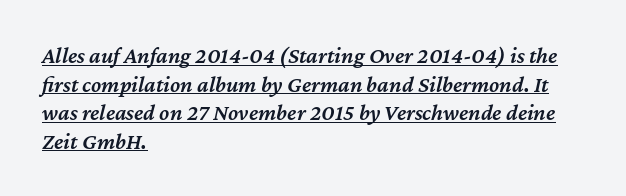
The image shows 23 px text type, italic (leaning right); set left-aligned, line spacing 1.24x, normal letter spacing, underlined.
